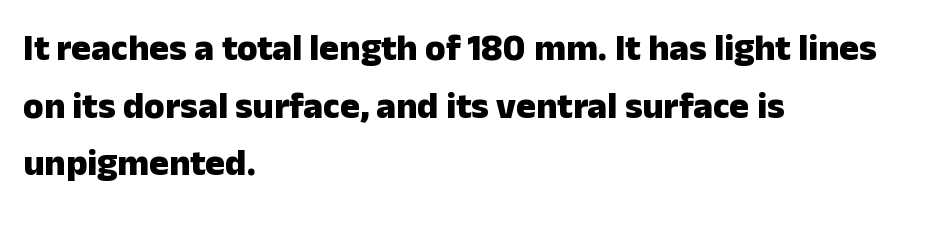
The image shows 37 px heavy sans-serif type, upright; set left-aligned, normal line spacing (1.56x), normal letter spacing, not underlined; low stroke contrast and a medium x-height.
